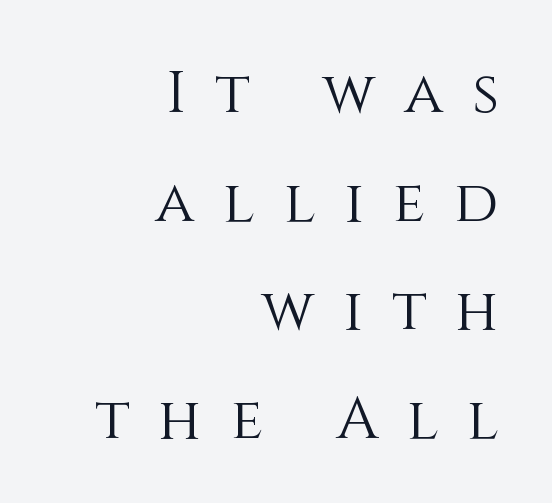
Honestly, there is no underline to notice here at all. Compared with typical body copy, the letter spacing here is much looser. If you drew a line through each stem, it would be perfectly vertical. Spacing verdict: proportional, widths tailored to each character. A flush-right, rag-left setting is used for this passage. No extra ink here — the face is not bold.
